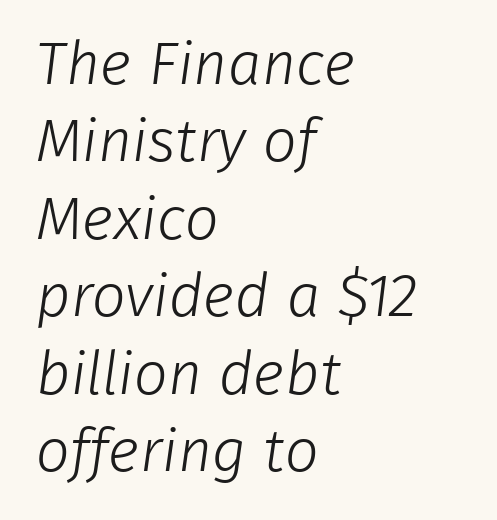
Bare-footed words on every line. Classification — sans serif. Each letter keeps its own natural width here, so spacing adapts to shape. Here the glyphs are tracked normally, forming tight word shapes. Each line starts at the same left margin while the right side varies.
